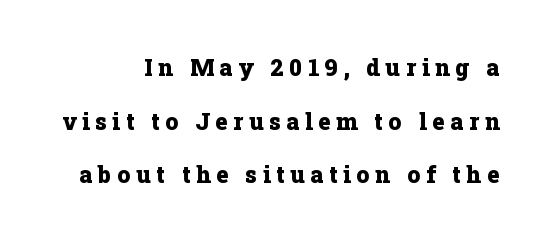
{"italic": "no", "bold": "yes", "underline": "no", "line_spacing": "loose", "line_spacing_ratio": 2.33, "letter_spacing": "wide", "letter_spacing_em": 0.25, "glyph_px": 23}
